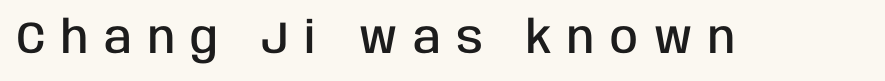
{"serif": "no", "italic": "no", "bold": "semi", "weight": "semibold", "width": "condensed", "stroke_contrast": "low", "x_height": "large", "monospaced": "no", "underline": "no", "letter_spacing": "wide", "letter_spacing_em": 0.35, "glyph_px": 45}
